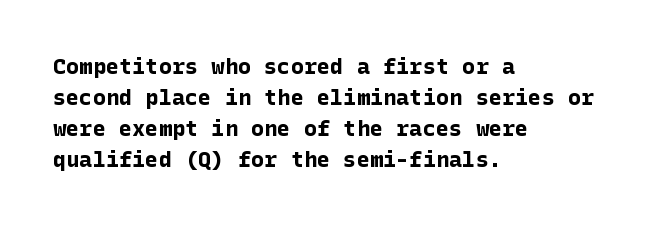
Q: Is the text bold? A: Yes.
Q: Is the text italic (slanted)? A: No, it is upright.
Q: Is the text underlined? A: No.
Q: How is the paragraph aligned? A: Left-aligned.
Q: Is the spacing between letters normal or unusually wide? A: Normal.
Q: Is the spacing between lines tight, normal or loose? A: Normal.
